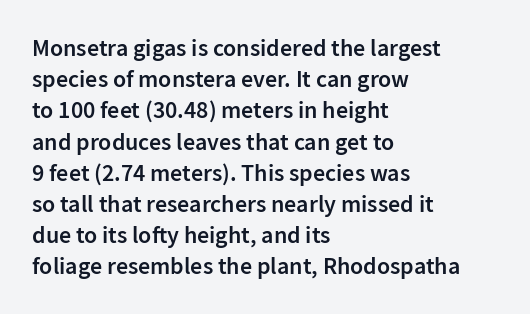
{"italic": "no", "bold": "semi", "underline": "no", "align": "left", "line_spacing": "normal", "line_spacing_ratio": 1.3, "letter_spacing": "normal", "letter_spacing_em": 0.0, "glyph_px": 24}
